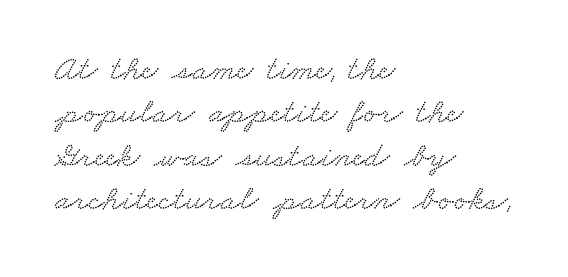
Q: Is the typeface a serif or a sans-serif typeface? A: Serif.
Q: Is the text underlined? A: No.
Q: How is the paragraph aligned? A: Left-aligned.
Q: Is the spacing between letters normal or unusually wide? A: Normal.
Q: Width (condensed, normal, or wide)? A: Wide.
Q: Stroke contrast? A: Low.
Q: x-height? A: Small.
Q: Monospaced? A: No.
